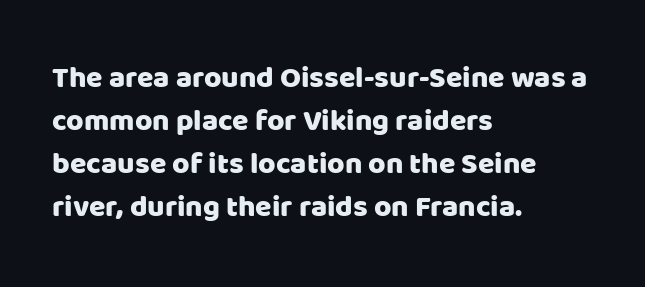
The image shows 30 px sans-serif type, upright; set left-aligned, normal line spacing (1.43x), normal letter spacing, not underlined; low stroke contrast and a large x-height.
